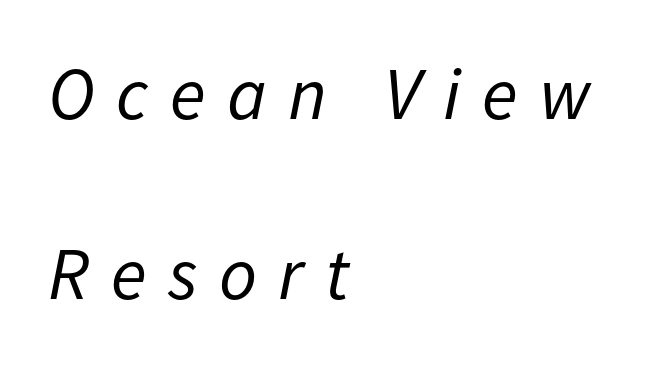
Q: Is the text bold? A: No.
Q: Is the text italic (slanted)? A: Yes, it leans right by about 11 degrees.
Q: Is the text underlined? A: No.
Q: How is the paragraph aligned? A: Left-aligned.
Q: Is the spacing between letters normal or unusually wide? A: Unusually wide.
Q: Is the spacing between lines tight, normal or loose? A: Loose.
Q: Width (condensed, normal, or wide)? A: Normal.
Q: Stroke contrast? A: Low.
Q: x-height? A: Medium.
Q: Monospaced? A: No.
